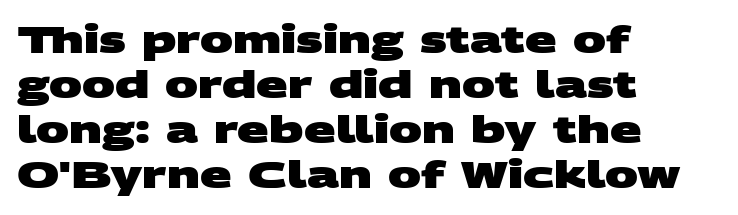
The image shows 37 px heavy, wide sans-serif type; set left-aligned, line spacing 1.22x, normal letter spacing, not underlined; medium stroke contrast and a large x-height.
